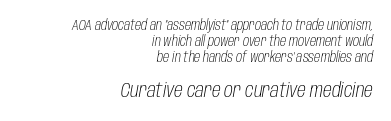
The image shows 20 px text type, italic (leaning right); set right-aligned, tight line spacing (1.13x), normal letter spacing, not underlined; the second (bottom) block is 1.43x larger.
